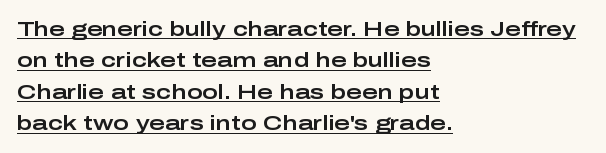
The typography opts for an upright posture over an oblique one. Spacing between characters is what you'd get straight out of the box. The lines are quadded left. One glance says typical: line gaps are just what's usual. Beneath each row of characters lies a ruled line.
